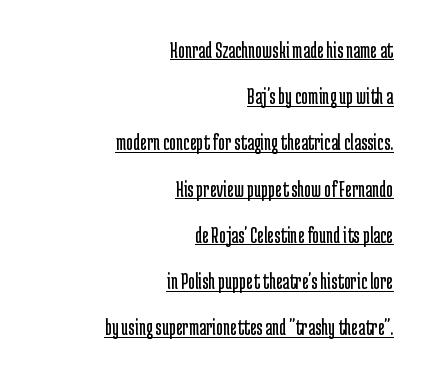
The string is rendered with underlining switched on. Do the letters lean? They stand straight. Students, note that the glyphs here touch the page at normal intervals. Which margin do the lines hug? The right one — the left edge is uneven. Heft: none added — not bold.
